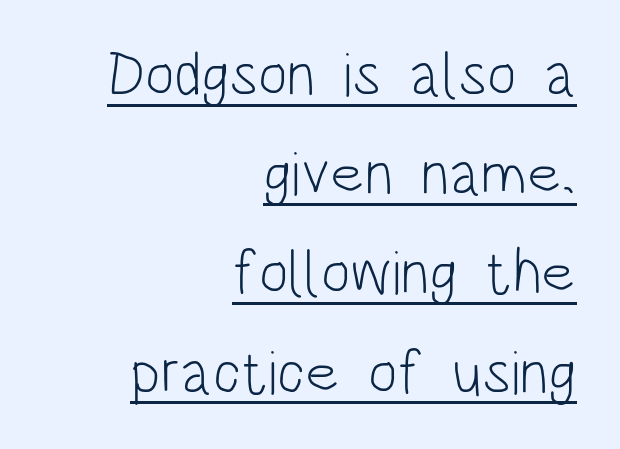
The image shows 62 px light, condensed sans-serif type, upright; set right-aligned, normal line spacing (1.6x), normal letter spacing, underlined; low stroke contrast and a large x-height.
